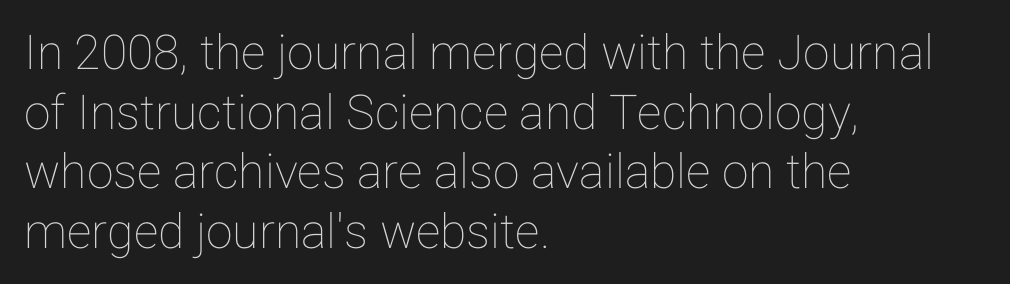
Q: Is the text italic (slanted)? A: No, it is upright.
Q: Is the text underlined? A: No.
Q: How is the paragraph aligned? A: Left-aligned.
Q: Is the spacing between letters normal or unusually wide? A: Normal.
Q: Width (condensed, normal, or wide)? A: Normal.
Q: Stroke contrast? A: Low.
Q: x-height? A: Medium.
Q: Monospaced? A: No.
